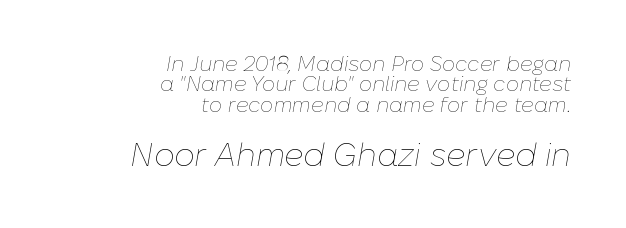
{"italic": "yes", "lean": "right", "slant_degrees": 10, "bold": "no", "weight": "thin", "width": "normal", "stroke_contrast": "low", "x_height": "medium", "monospaced": "no", "underline": "no", "align": "right", "line_spacing": "tight", "line_spacing_ratio": 0.97, "letter_spacing": "normal", "letter_spacing_em": 0.0, "larger_block": "second", "size_ratio": 1.52, "glyph_px": 32}
